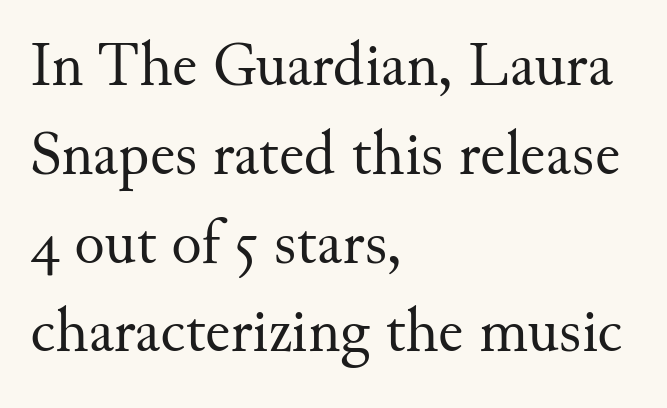
Q: Is the text bold? A: No.
Q: Is the text italic (slanted)? A: No, it is upright.
Q: Is the typeface a serif or a sans-serif typeface? A: Serif.
Q: Is the text underlined? A: No.
Q: How is the paragraph aligned? A: Left-aligned.
Q: Is the spacing between letters normal or unusually wide? A: Normal.
Q: Is the spacing between lines tight, normal or loose? A: Normal.
Q: Width (condensed, normal, or wide)? A: Normal.
Q: Stroke contrast? A: Medium.
Q: x-height? A: Small.
Q: Monospaced? A: No.
